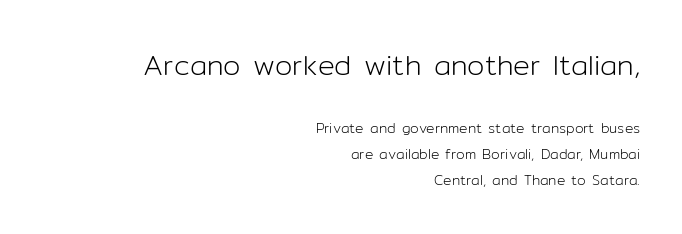
{"serif": "no", "italic": "no", "bold": "no", "weight": "light", "width": "normal", "stroke_contrast": "low", "x_height": "medium", "monospaced": "no", "underline": "no", "align": "right", "line_spacing_ratio": 1.85, "letter_spacing": "normal", "letter_spacing_em": 0.0, "larger_block": "first", "size_ratio": 2.0, "glyph_px": 28}
